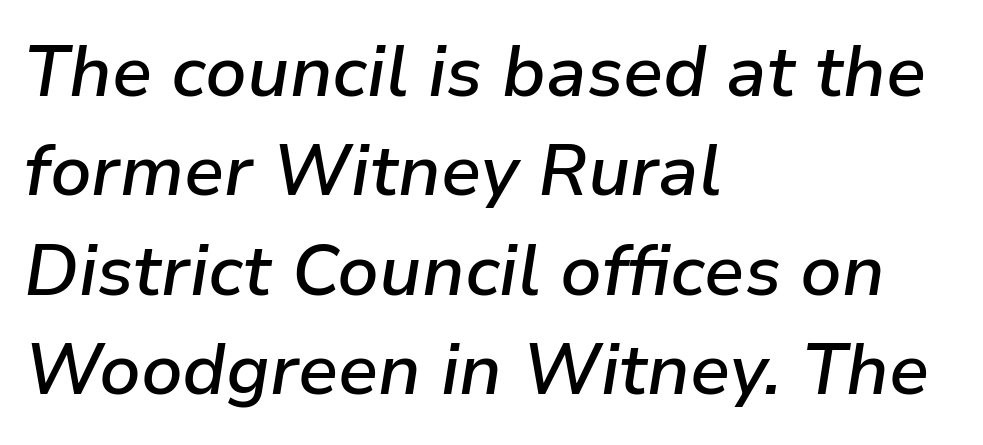
Set as a demibold, roughly 600 on the weight scale. Plain, unruled lines of type. In terms of letterspacing, this is plain default setting. Typeset ragged right — the left edge is the straight one.
